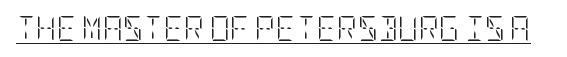
The image shows 25 px text type, upright; set normal letter spacing, underlined.
